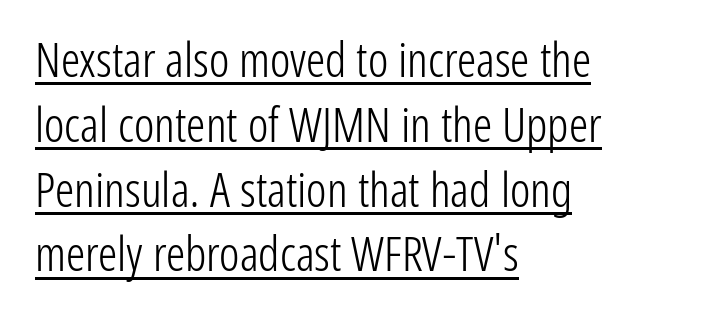
Q: Is the text bold? A: No.
Q: Is the text italic (slanted)? A: No, it is upright.
Q: Is the typeface a serif or a sans-serif typeface? A: Sans-serif.
Q: Is the text underlined? A: Yes.
Q: How is the paragraph aligned? A: Left-aligned.
Q: Is the spacing between letters normal or unusually wide? A: Normal.
Q: Is the spacing between lines tight, normal or loose? A: Normal.
Q: Width (condensed, normal, or wide)? A: Condensed.
Q: Stroke contrast? A: Low.
Q: x-height? A: Medium.
Q: Monospaced? A: No.
